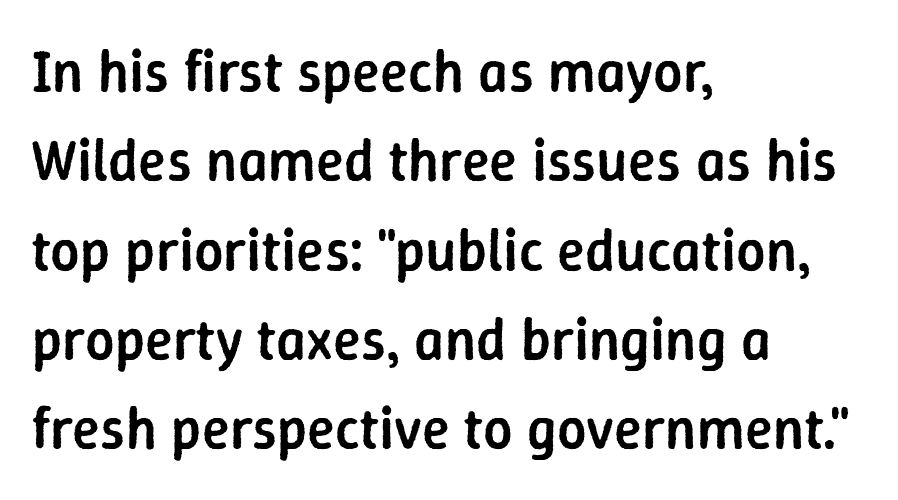
The image shows 58 px semibold sans-serif type, upright; set left-aligned, normal line spacing (1.54x), normal letter spacing, not underlined; low stroke contrast and a medium x-height.
